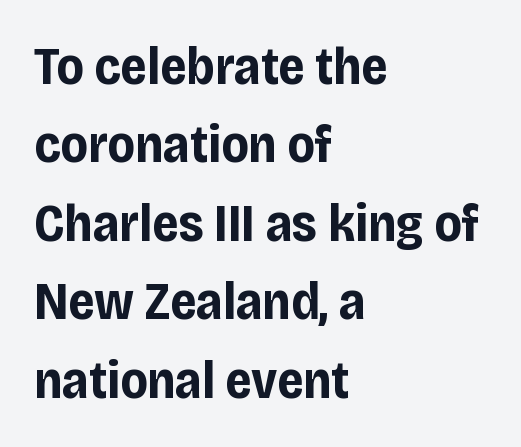
I'd call this a sans setting — the letters go barefoot. The setting favours the left margin, as ordinary paragraphs usually do. Quick note: not italic, upright. The gap between lines stays unmarked. Nobody touched the tracking dial on this one.
